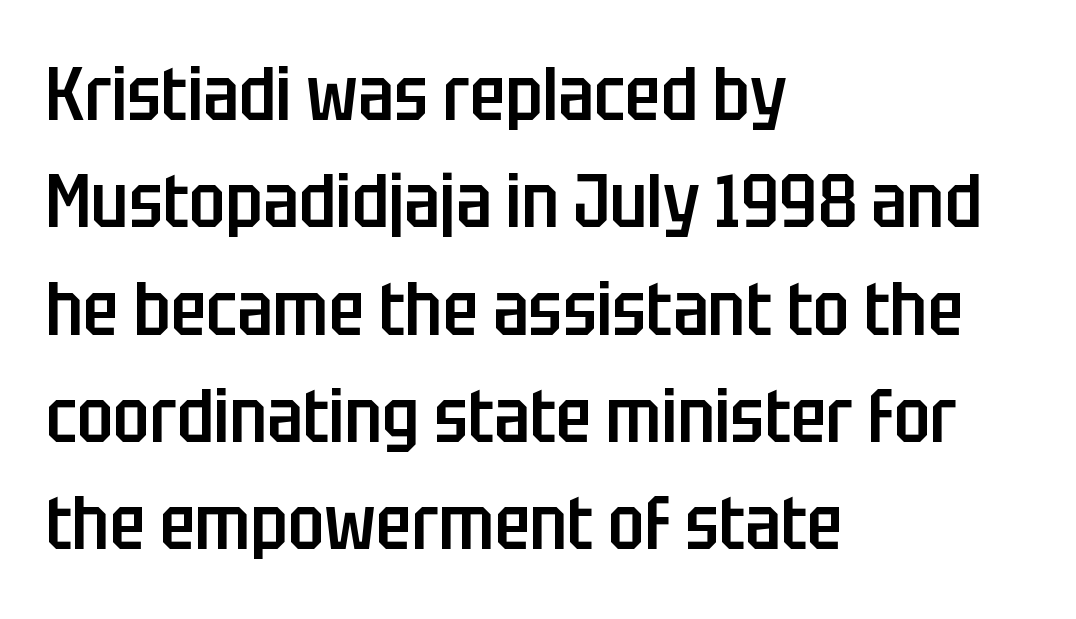
Q: Is the text bold? A: Semi-bold.
Q: Is the text italic (slanted)? A: No, it is upright.
Q: Is the typeface a serif or a sans-serif typeface? A: Sans-serif.
Q: Is the text underlined? A: No.
Q: How is the paragraph aligned? A: Left-aligned.
Q: Is the spacing between letters normal or unusually wide? A: Normal.
Q: Is the spacing between lines tight, normal or loose? A: Normal.
Q: Width (condensed, normal, or wide)? A: Condensed.
Q: Stroke contrast? A: Low.
Q: x-height? A: Large.
Q: Monospaced? A: No.
